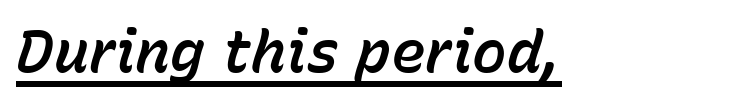
The image shows 58 px text type, italic (leaning right); set normal letter spacing, underlined; low stroke contrast and a medium x-height.
